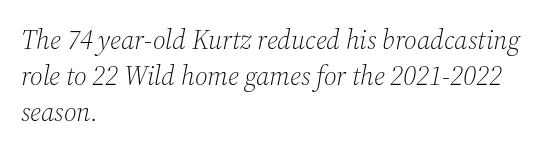
The image shows 27 px text type, italic (leaning right); set left-aligned, normal line spacing (1.33x), normal letter spacing, not underlined.
